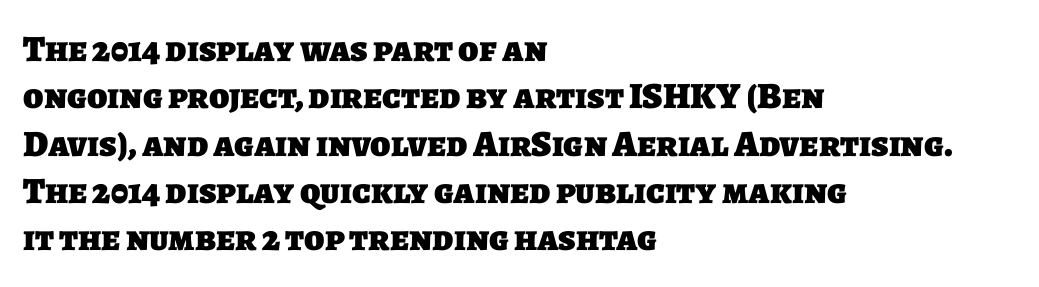
{"serif": "no", "bold": "yes", "weight": "heavy", "width": "normal", "stroke_contrast": "low", "x_height": "large", "monospaced": "no", "underline": "no", "align": "left", "line_spacing": "normal", "line_spacing_ratio": 1.28, "letter_spacing": "normal", "letter_spacing_em": 0.0, "glyph_px": 37}
